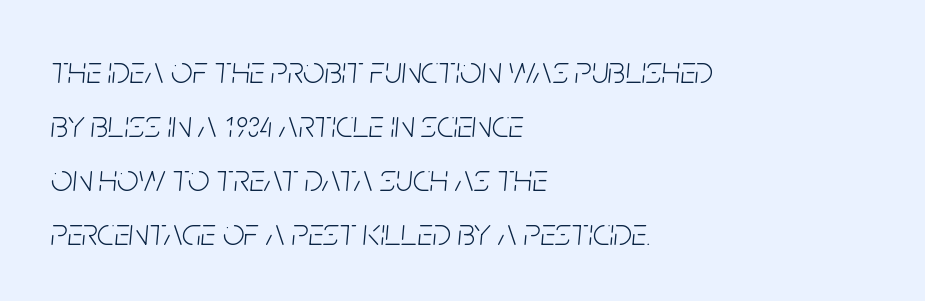
{"italic": "yes", "lean": "right", "slant_degrees": 5, "bold": "no", "weight": "light", "width": "condensed", "stroke_contrast": "low", "x_height": "large", "monospaced": "no", "underline": "no", "align": "left", "line_spacing": "normal", "line_spacing_ratio": 1.42, "letter_spacing": "normal", "letter_spacing_em": 0.0, "glyph_px": 38}
